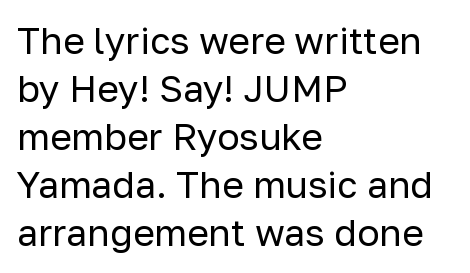
Q: Is the text bold? A: No.
Q: Is the text italic (slanted)? A: No, it is upright.
Q: Is the typeface a serif or a sans-serif typeface? A: Sans-serif.
Q: Is the text underlined? A: No.
Q: How is the paragraph aligned? A: Left-aligned.
Q: Is the spacing between letters normal or unusually wide? A: Normal.
Q: Is the spacing between lines tight, normal or loose? A: Normal.
Q: Width (condensed, normal, or wide)? A: Normal.
Q: Stroke contrast? A: Low.
Q: x-height? A: Medium.
Q: Monospaced? A: No.
